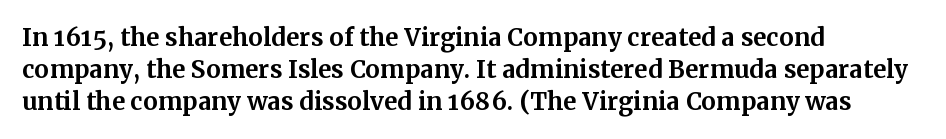
{"italic": "no", "bold": "yes", "underline": "no", "align": "left", "line_spacing": "normal", "line_spacing_ratio": 1.33, "letter_spacing": "normal", "letter_spacing_em": 0.0, "glyph_px": 24}
